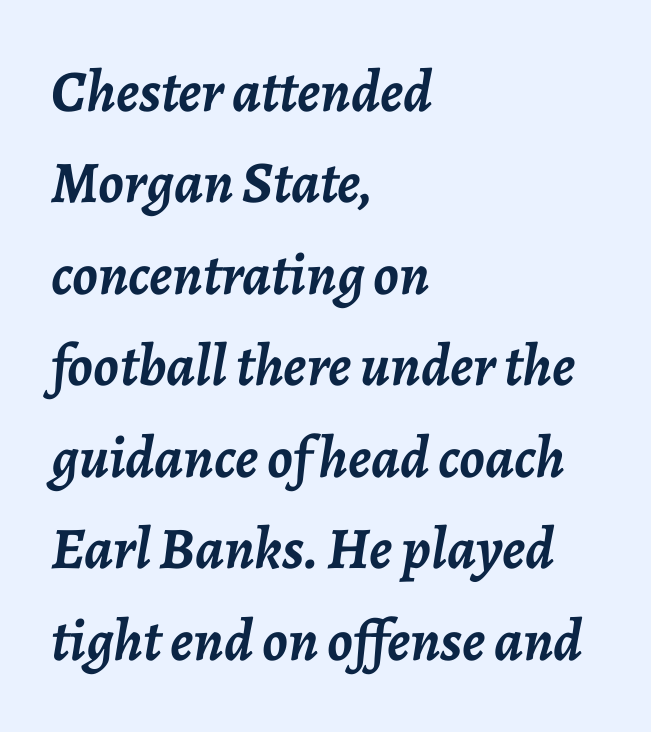
The typesetting leans heavy: a genuine bold. Does the copy run flush right? No — it runs flush left. Inter-character spacing is left at the font's built-in metrics. These lines were composed using italics.
